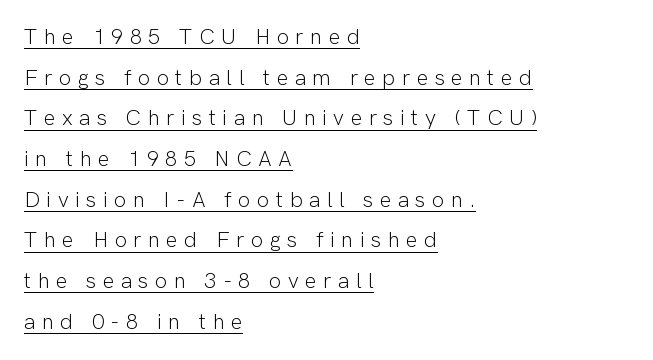
The image shows 22 px text type, upright; set left-aligned, line spacing 1.85x, unusually wide letter spacing (+0.29 em), underlined.
